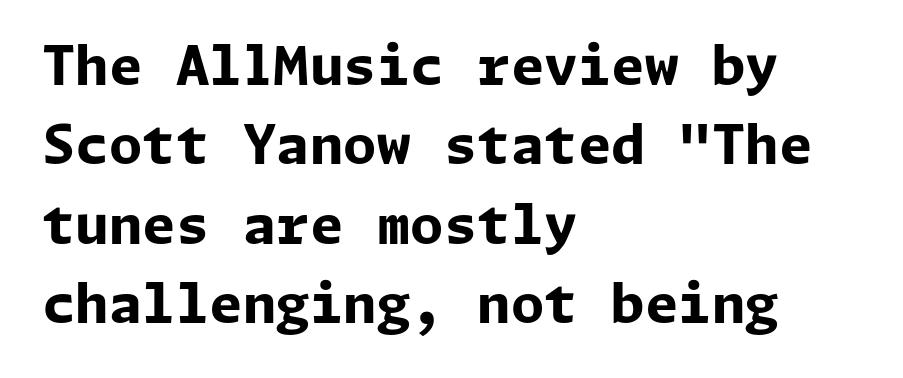
The strip under each line holds only bare page. Leftover space on each line is placed entirely after the last word. Its strokes are broad and dark, the hallmark of bold type. Glyph-to-glyph distance matches everyday printed text. The lettering stays uniformly vertical, giving the passage a roman look.
